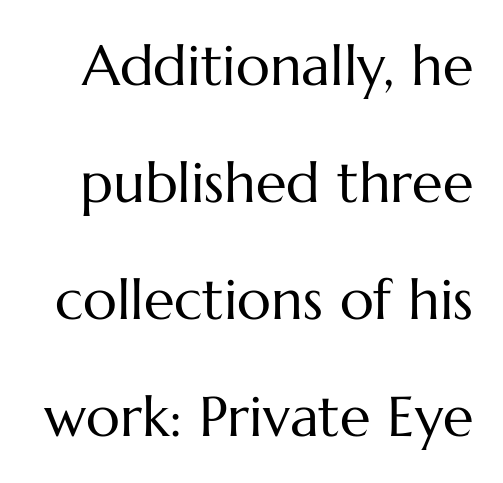
{"italic": "no", "bold": "no", "weight": "regular", "width": "normal", "stroke_contrast": "medium", "x_height": "medium", "monospaced": "no", "underline": "no", "line_spacing": "loose", "line_spacing_ratio": 2.09, "letter_spacing": "normal", "letter_spacing_em": 0.0, "glyph_px": 56}
